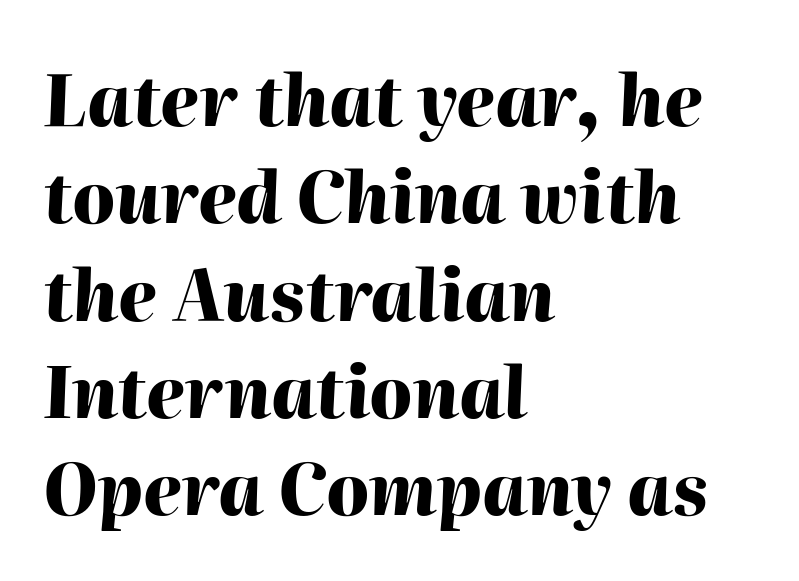
{"italic": "yes", "lean": "right", "slant_degrees": 2, "bold": "yes", "weight": "heavy", "width": "normal", "stroke_contrast": "high", "x_height": "medium", "monospaced": "no", "underline": "no", "align": "left", "line_spacing": "normal", "line_spacing_ratio": 1.39, "letter_spacing": "normal", "letter_spacing_em": 0.0, "glyph_px": 70}
